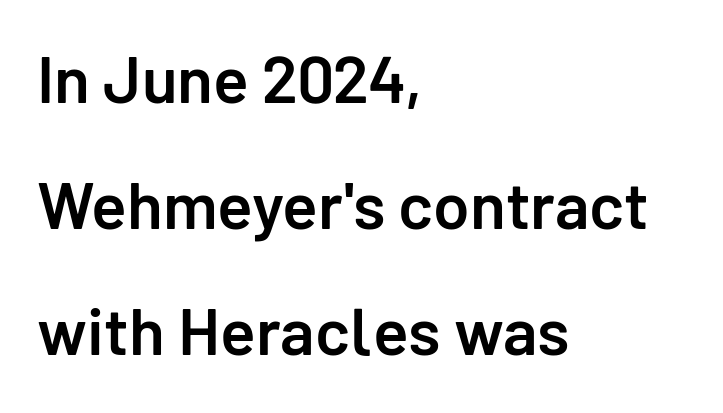
This rendering uses left alignment, leaving the right contour irregular. Proportional: the letters do not fall into vertical columns. The zone under the glyphs is completely vacant. Widely set lines give the paragraph a tall, airy silhouette.
